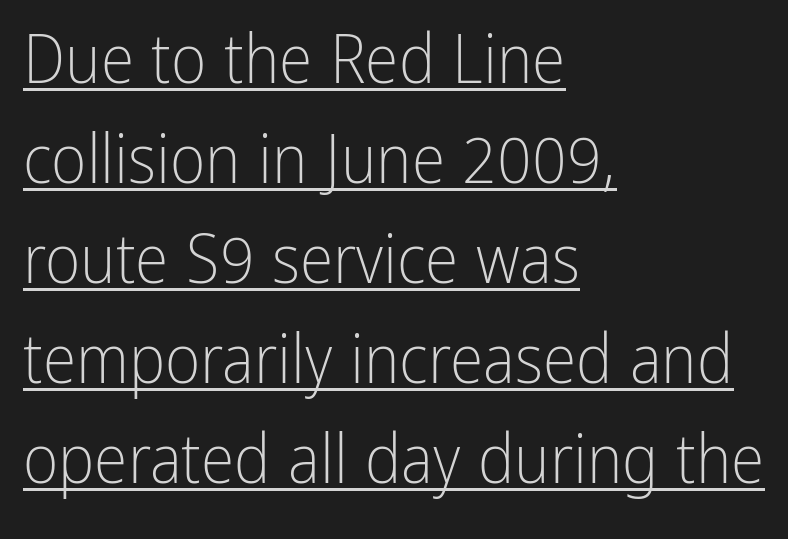
The image shows 68 px light, condensed sans-serif type, upright; set left-aligned, normal line spacing (1.47x), normal letter spacing, underlined; low stroke contrast and a medium x-height.
